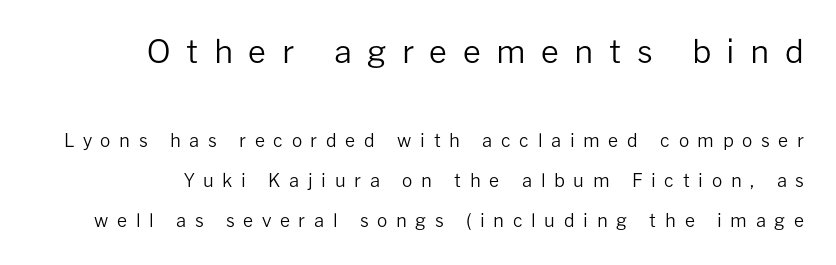
The image shows 32 px regular-weight sans-serif type, upright; set loose line spacing (2.23x), unusually wide letter spacing (+0.48 em), not underlined; the first (top) block is 1.78x larger; low stroke contrast and a medium x-height.
